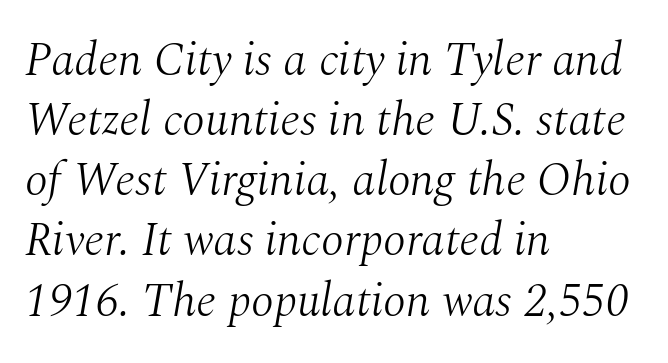
The image shows 47 px light serif type, italic (leaning right); set left-aligned, normal line spacing (1.28x), normal letter spacing, not underlined; medium stroke contrast and a medium x-height.
